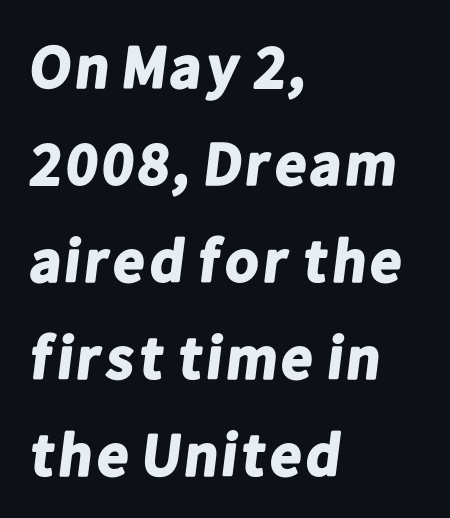
{"serif": "no", "bold": "yes", "weight": "bold", "width": "normal", "stroke_contrast": "low", "x_height": "medium", "monospaced": "no", "underline": "no", "align": "left", "line_spacing": "normal", "line_spacing_ratio": 1.59, "letter_spacing": "normal", "letter_spacing_em": 0.0, "glyph_px": 61}
